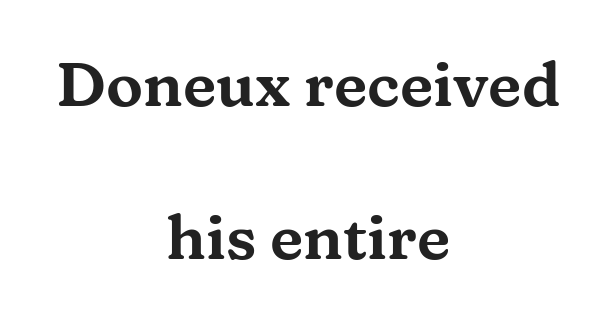
Unmarked baselines from the first word to the last. Centered paragraph, ragged on both sides. Do the characters align in a grid? No, the font is proportional. The type is set solid horizontally, with unmodified tracking.
